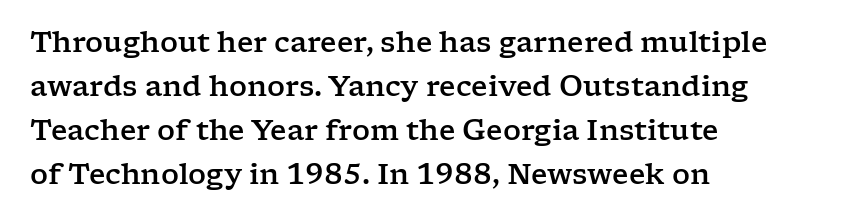
{"serif": "yes", "italic": "no", "width": "wide", "stroke_contrast": "low", "x_height": "medium", "monospaced": "no", "underline": "no", "align": "left", "line_spacing": "normal", "line_spacing_ratio": 1.57, "letter_spacing": "normal", "letter_spacing_em": 0.0, "glyph_px": 28}
